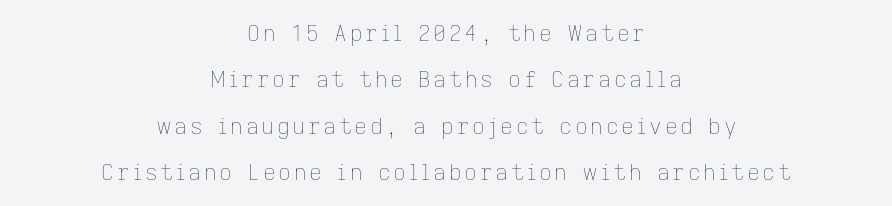
{"italic": "no", "bold": "no", "underline": "no", "align": "center", "line_spacing": "loose", "line_spacing_ratio": 2.11, "glyph_px": 22}
